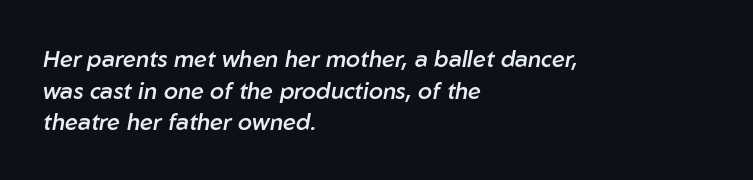
The axis of the letterforms is tilted away from vertical. The tracking reads as untouched default to a designer's eye. The ragged edge is on the right, which tells us the setting is flush left. On the weight axis this lands at semibold, roughly 600.
